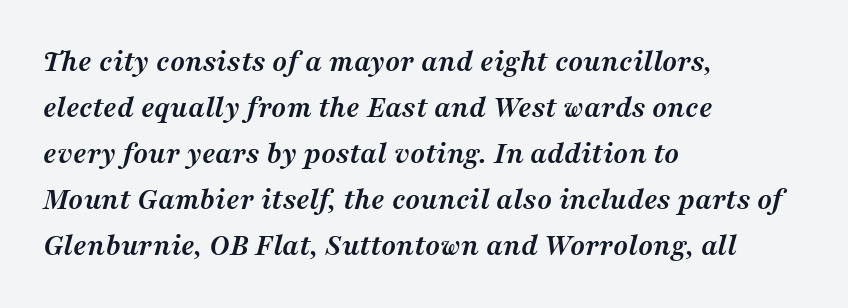
Quick note: underline off. Is there much room between lines? A standard amount, neither cramped nor airy. A full-strength bold gives these letters their thick strokes. There's an unmistakable incline to the writing here. No extra tracking has been applied to these lines. Horizontal alignment here is leftward, the default for most running prose.
